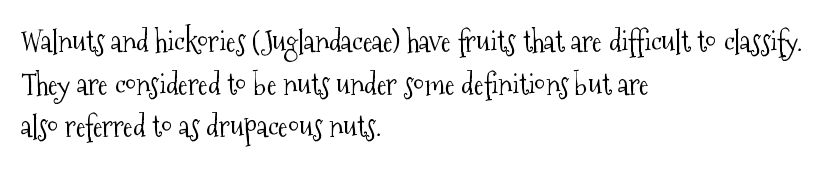
Posture: upright roman. Compared with typical paragraphs, the rows here are spaced about the same. Bold? No — there's no thickening of the strokes. Visually the block forms a straight wall on the left and a jagged coastline on the right.
